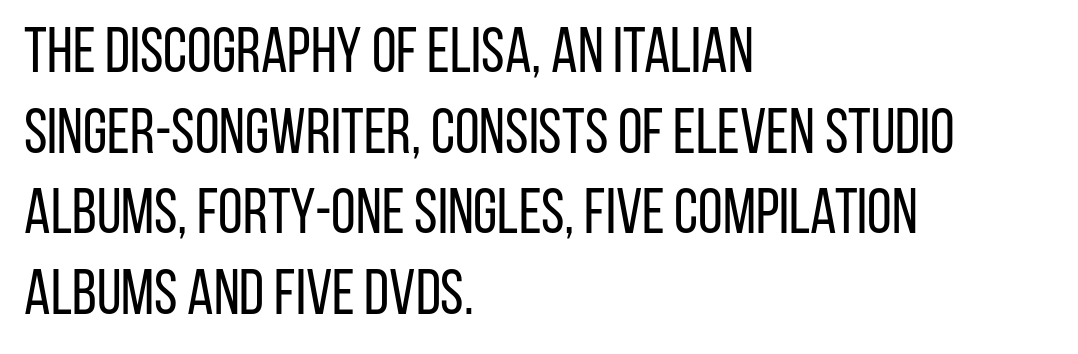
Q: Is the text bold? A: No.
Q: Is the text italic (slanted)? A: No, it is upright.
Q: Is the typeface a serif or a sans-serif typeface? A: Sans-serif.
Q: Is the text underlined? A: No.
Q: How is the paragraph aligned? A: Left-aligned.
Q: Is the spacing between letters normal or unusually wide? A: Normal.
Q: Is the spacing between lines tight, normal or loose? A: Normal.
Q: Width (condensed, normal, or wide)? A: Condensed.
Q: Stroke contrast? A: Low.
Q: x-height? A: Large.
Q: Monospaced? A: No.
